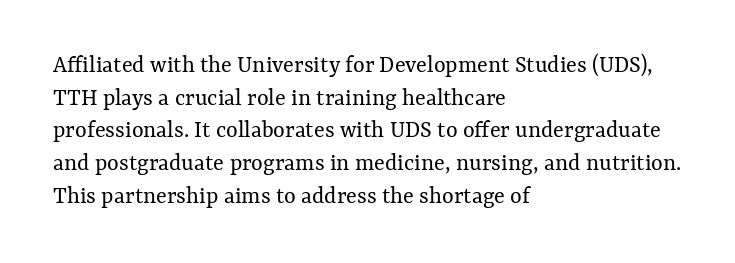
{"italic": "no", "bold": "no", "underline": "no", "align": "left", "line_spacing": "normal", "line_spacing_ratio": 1.31, "letter_spacing": "normal", "letter_spacing_em": 0.0, "glyph_px": 25}
